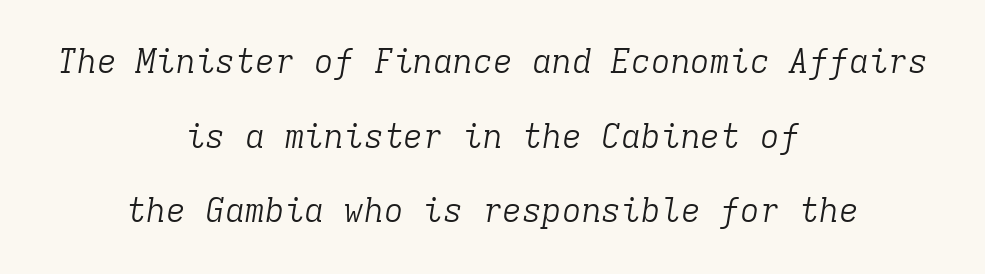
Looks like terminal output: every glyph gets an equal slot. The rendering applies a slant to the glyphs. Lines of text with bare space underneath. Stroke thickness stays within the range of a standard reading face or lighter.
